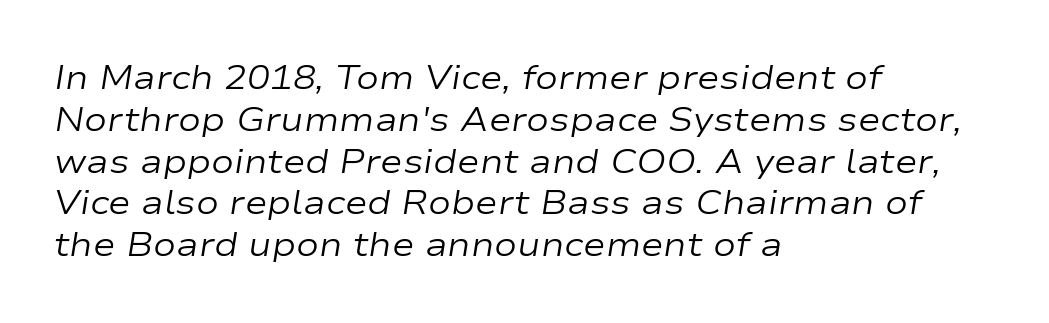
Line beginnings align vertically; line endings do not. Rule under the text: the space is simply empty. These lines are rendered in a variable-pitch font. Weight class: somewhere from thin through regular. How are the letters spaced? Ordinarily, with no added tracking. Rendered with sloped, italic letterforms.
